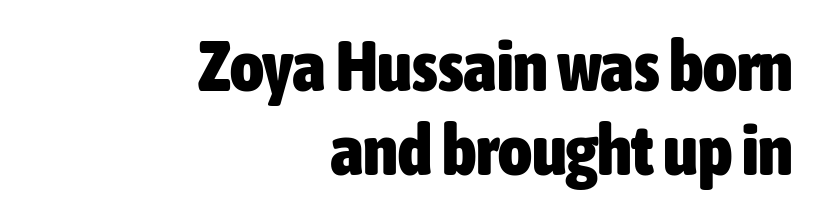
{"serif": "no", "italic": "no", "bold": "yes", "weight": "heavy", "width": "condensed", "stroke_contrast": "low", "x_height": "medium", "monospaced": "no", "underline": "no", "align": "right", "line_spacing_ratio": 1.17, "letter_spacing": "normal", "letter_spacing_em": 0.0, "glyph_px": 72}
